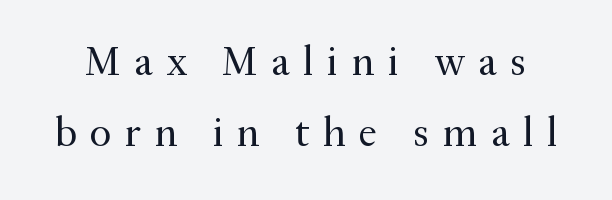
{"serif": "yes", "italic": "no", "bold": "no", "weight": "regular", "width": "normal", "stroke_contrast": "medium", "x_height": "small", "monospaced": "no", "underline": "no", "line_spacing": "normal", "line_spacing_ratio": 1.68, "letter_spacing": "wide", "letter_spacing_em": 0.32, "glyph_px": 42}
